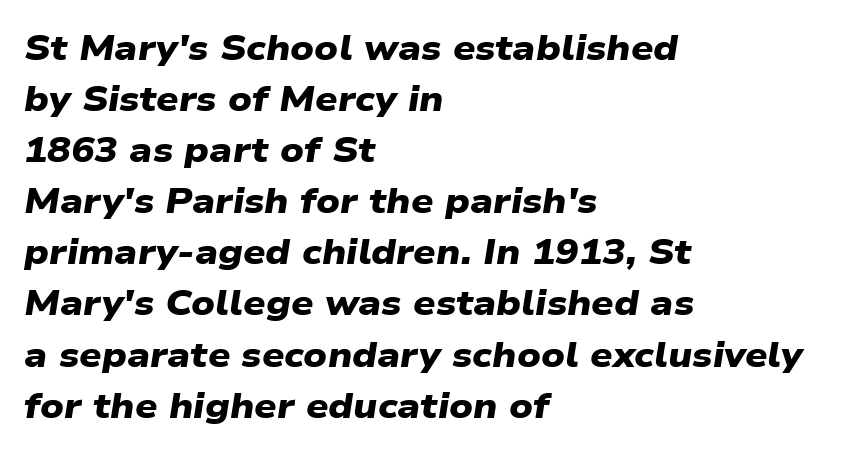
{"serif": "no", "bold": "yes", "weight": "heavy", "width": "wide", "stroke_contrast": "low", "x_height": "medium", "monospaced": "no", "underline": "no", "align": "left", "line_spacing": "normal", "line_spacing_ratio": 1.46, "letter_spacing": "normal", "letter_spacing_em": 0.0, "glyph_px": 35}
